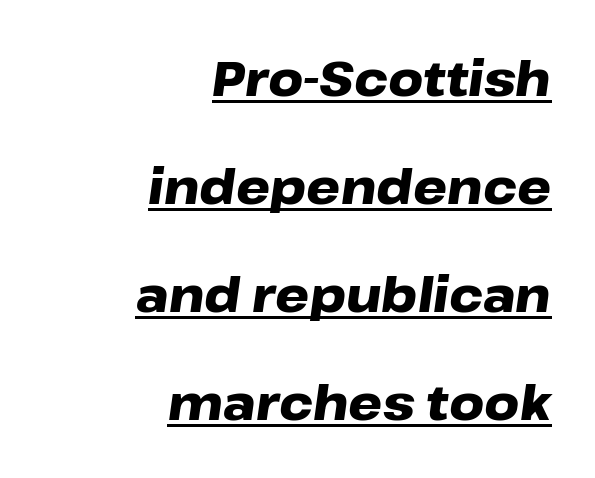
The image shows 48 px heavy, wide type, italic (leaning right); set right-aligned, loose line spacing (2.25x), normal letter spacing, underlined; low stroke contrast and a medium x-height.
